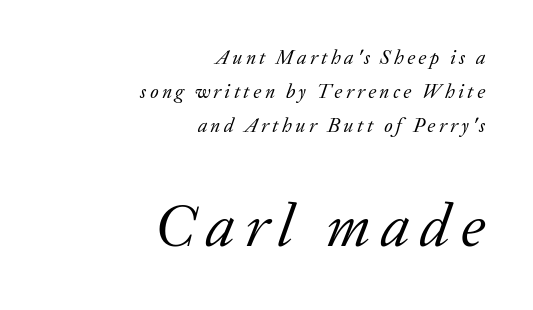
The image shows 61 px regular-weight serif type, italic (leaning right); set right-aligned, line spacing 1.71x, not underlined; the second (bottom) block is 3.05x larger; low stroke contrast and a medium x-height.
